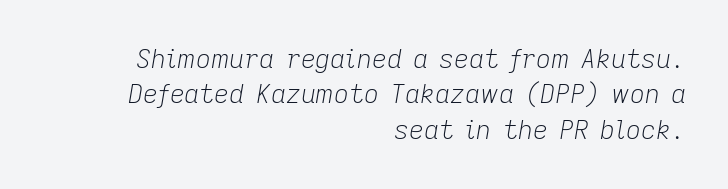
Q: Is the text bold? A: No.
Q: Is the text italic (slanted)? A: Yes, it leans right by about 9 degrees.
Q: Is the text underlined? A: No.
Q: How is the paragraph aligned? A: Right-aligned.
Q: Is the spacing between letters normal or unusually wide? A: Normal.
Q: Is the spacing between lines tight, normal or loose? A: Normal.
